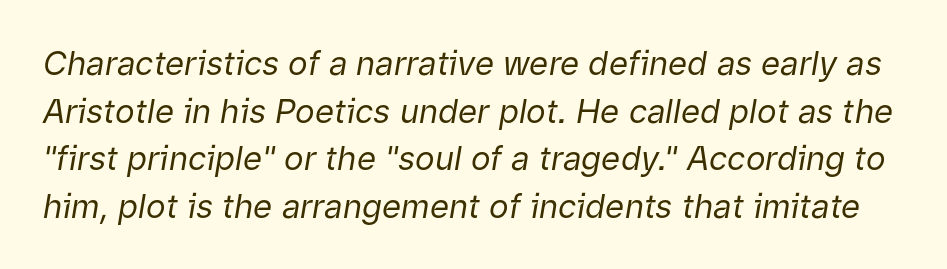
The image shows 33 px regular-weight type, italic (leaning right); set normal line spacing (1.44x), normal letter spacing, not underlined; low stroke contrast and a medium x-height.
